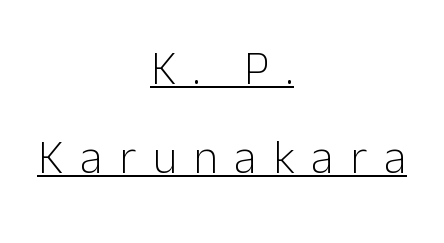
The text block is weighted toward neither margin, spreading evenly from the middle. You could not count columns in this text — the font is proportionally spaced. Underline: present. Do the letters lean? They stand straight. Weight class: somewhere from thin through regular. The characters display no serif detailing; their extremities are plain.
